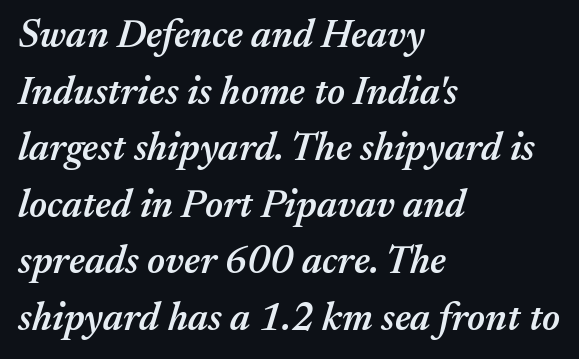
{"italic": "yes", "lean": "right", "slant_degrees": 17, "bold": "semi", "weight": "semibold", "width": "normal", "stroke_contrast": "medium", "x_height": "medium", "monospaced": "no", "underline": "no", "align": "left", "line_spacing": "normal", "line_spacing_ratio": 1.45, "letter_spacing": "normal", "letter_spacing_em": 0.0, "glyph_px": 39}
